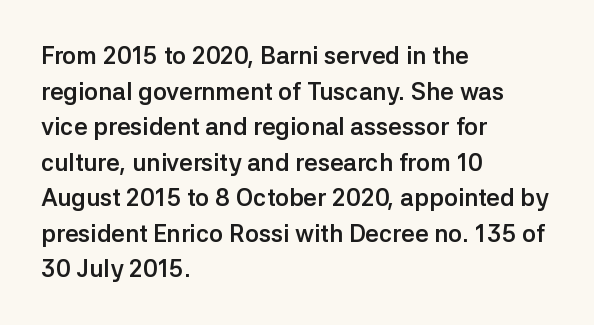
{"italic": "no", "bold": "yes", "underline": "no", "align": "left", "line_spacing": "normal", "line_spacing_ratio": 1.48, "letter_spacing": "normal", "letter_spacing_em": 0.0, "glyph_px": 24}
